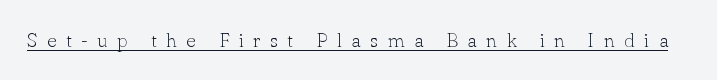
{"italic": "no", "bold": "no", "underline": "yes", "letter_spacing": "wide", "letter_spacing_em": 0.48, "glyph_px": 20}
